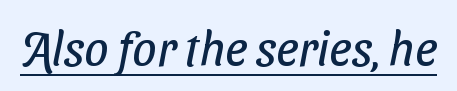
{"serif": "no", "bold": "no", "weight": "regular", "width": "condensed", "stroke_contrast": "low", "x_height": "medium", "monospaced": "no", "underline": "yes", "letter_spacing": "normal", "letter_spacing_em": 0.0, "glyph_px": 49}
